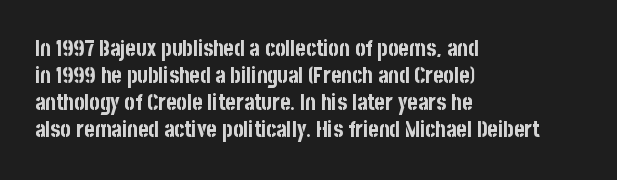
The setting favours the left margin, as ordinary paragraphs usually do. The strip under each line holds only bare page. Every letter is thick-stroked: bold, no question. In terms of posture, this sample is upright. Is the letter spacing exaggerated? No — it looks like the ordinary default.
